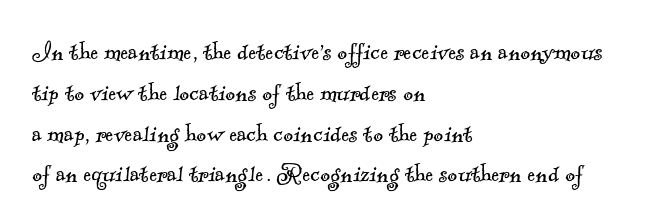
{"serif": "yes", "bold": "no", "weight": "light", "width": "normal", "x_height": "small", "monospaced": "no", "underline": "no", "align": "left", "line_spacing": "normal", "line_spacing_ratio": 1.36, "letter_spacing": "normal", "letter_spacing_em": 0.0, "glyph_px": 30}
